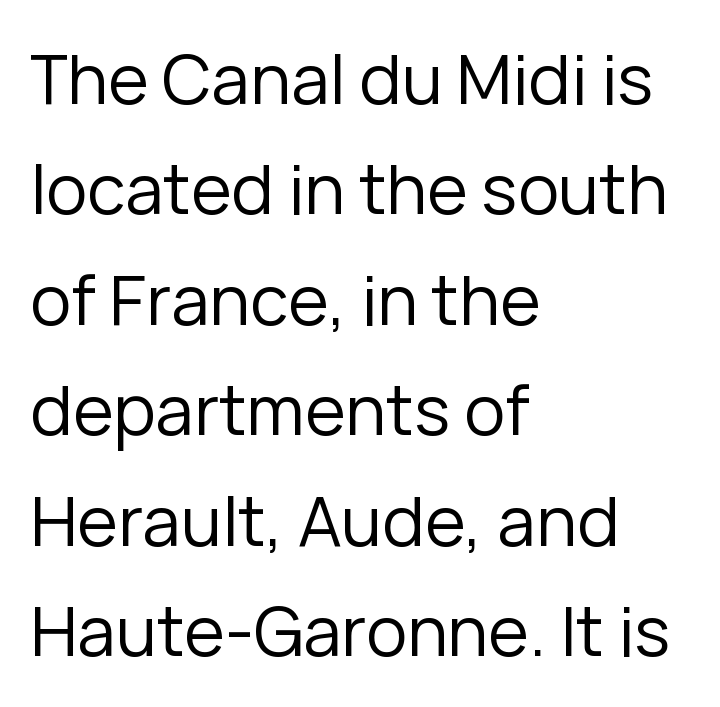
{"serif": "no", "italic": "no", "bold": "no", "weight": "regular", "width": "normal", "stroke_contrast": "low", "x_height": "medium", "monospaced": "no", "underline": "no", "align": "left", "line_spacing": "normal", "line_spacing_ratio": 1.6, "letter_spacing": "normal", "letter_spacing_em": 0.0, "glyph_px": 69}
